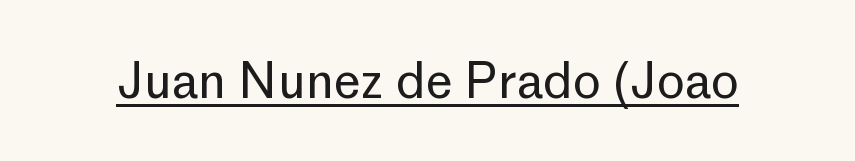
{"serif": "no", "italic": "no", "bold": "no", "weight": "regular", "width": "normal", "stroke_contrast": "low", "x_height": "medium", "monospaced": "no", "underline": "yes", "letter_spacing": "normal", "letter_spacing_em": 0.0, "glyph_px": 48}
